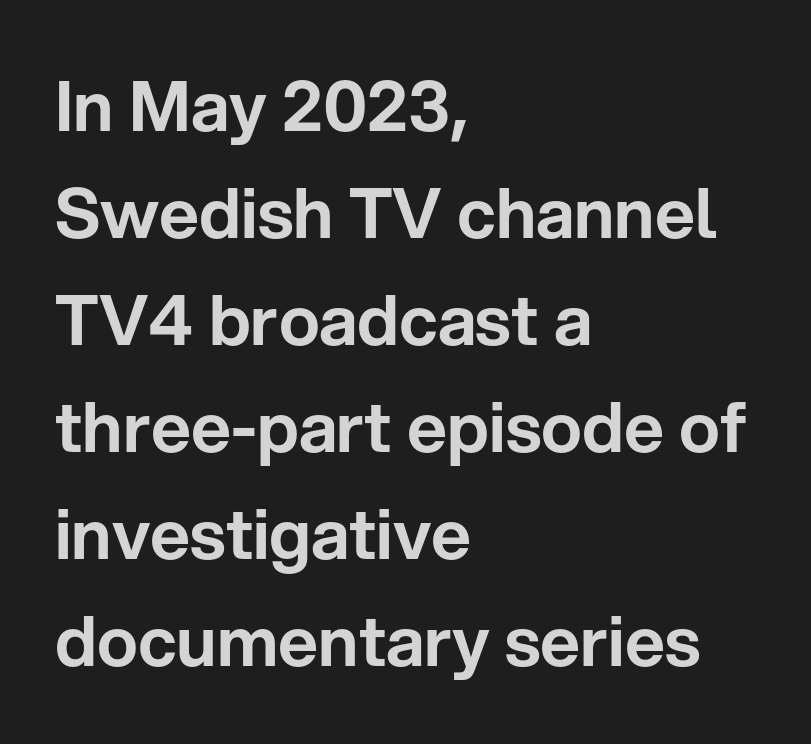
The image shows 69 px sans-serif type, upright; set left-aligned, normal line spacing (1.55x), normal letter spacing, not underlined; low stroke contrast and a medium x-height.
